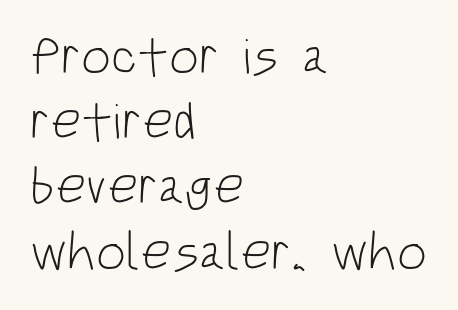
Q: Is the text bold? A: No.
Q: Is the text italic (slanted)? A: No, it is upright.
Q: Is the typeface a serif or a sans-serif typeface? A: Sans-serif.
Q: Is the text underlined? A: No.
Q: How is the paragraph aligned? A: Left-aligned.
Q: Is the spacing between letters normal or unusually wide? A: Normal.
Q: Width (condensed, normal, or wide)? A: Condensed.
Q: Stroke contrast? A: Low.
Q: x-height? A: Large.
Q: Monospaced? A: No.
